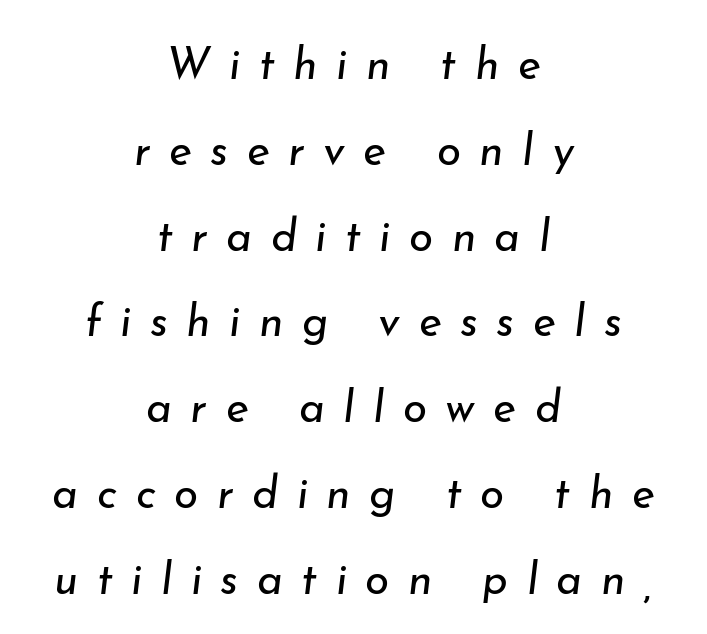
Inter-character spacing is expanded well beyond the font's built-in metrics. Note the varied advance widths — an 'i' is clearly narrower than an 'm'. The face looks like a standard text weight, possibly lighter. Notice how the stems are inclined rather than vertical — that's the hallmark of italics. The leading is generous, giving the passage an open texture.
